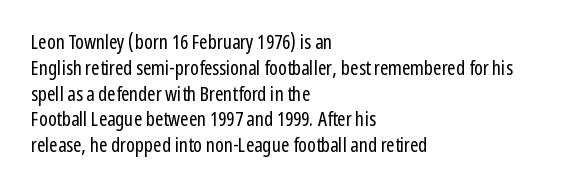
Q: Is the text bold? A: No.
Q: Is the text italic (slanted)? A: No, it is upright.
Q: Is the text underlined? A: No.
Q: How is the paragraph aligned? A: Left-aligned.
Q: Is the spacing between letters normal or unusually wide? A: Normal.
Q: Is the spacing between lines tight, normal or loose? A: Normal.
